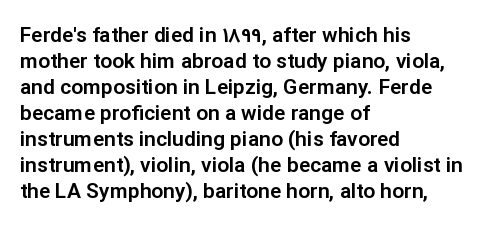
Q: Is the text italic (slanted)? A: No, it is upright.
Q: Is the text underlined? A: No.
Q: How is the paragraph aligned? A: Left-aligned.
Q: Is the spacing between letters normal or unusually wide? A: Normal.
